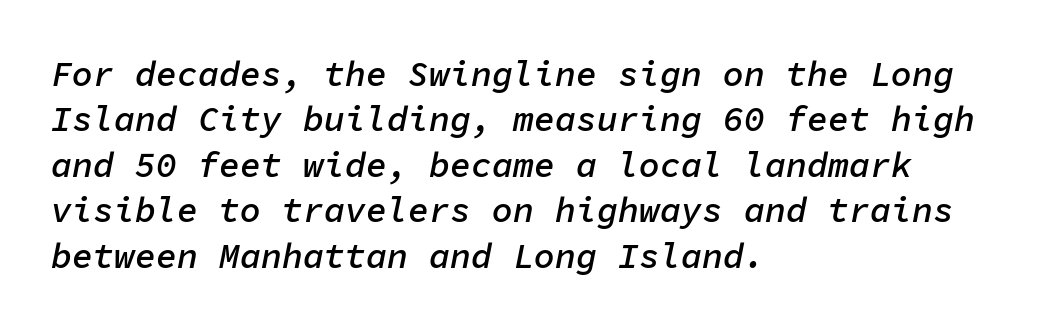
The image shows 35 px semibold type, italic (leaning right), monospaced; set left-aligned, normal line spacing (1.3x), normal letter spacing, not underlined; low stroke contrast and a medium x-height.
